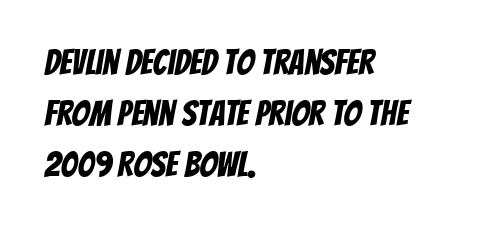
Q: Is the typeface a serif or a sans-serif typeface? A: Sans-serif.
Q: Is the text underlined? A: No.
Q: How is the paragraph aligned? A: Left-aligned.
Q: Is the spacing between letters normal or unusually wide? A: Normal.
Q: Is the spacing between lines tight, normal or loose? A: Normal.
Q: Width (condensed, normal, or wide)? A: Condensed.
Q: Stroke contrast? A: Low.
Q: x-height? A: Large.
Q: Monospaced? A: No.
